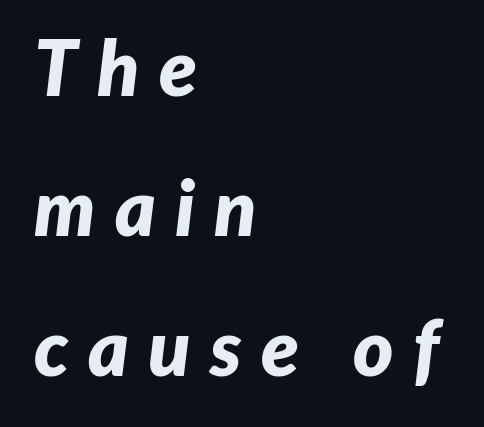
The horizontal fit of the characters is loose and conspicuously gappy. Compared with a centered layout, this one pins lines to the left instead. It's the slanting kind of type. Looks like regular typesetting: each glyph gets only the width it needs. Clear beneath every line of the passage.
